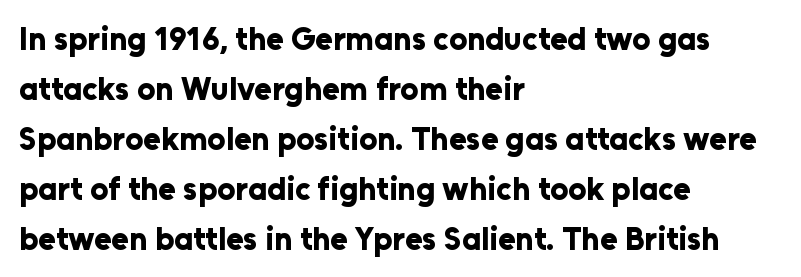
{"serif": "no", "italic": "no", "bold": "yes", "weight": "bold", "width": "normal", "stroke_contrast": "low", "x_height": "medium", "monospaced": "no", "underline": "no", "align": "left", "line_spacing": "normal", "line_spacing_ratio": 1.56, "letter_spacing": "normal", "letter_spacing_em": 0.0, "glyph_px": 32}
